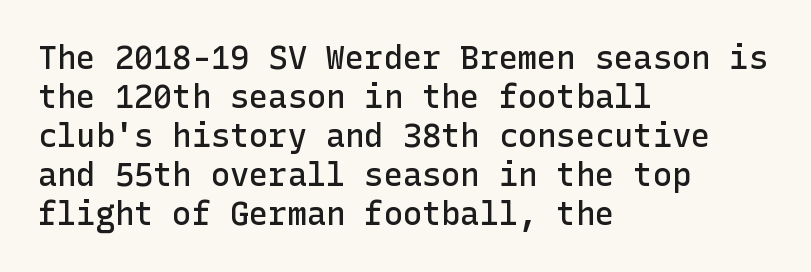
Anything drawn beneath the words? Only blank space. Rendered with straight, roman letterforms. Tracking here is standard; glyphs follow each other at the usual distance. The paragraph has a hard left edge and a soft right edge. The text was rendered using a sans face with plain stroke endings. Students, this is semibold: more ink than regular, less than bold.
